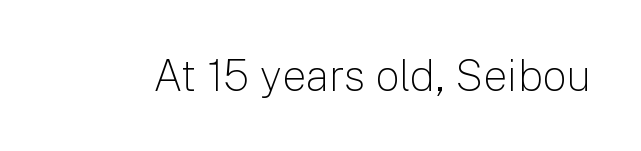
The image shows 43 px light sans-serif type, upright; set normal letter spacing, not underlined; low stroke contrast and a medium x-height.
